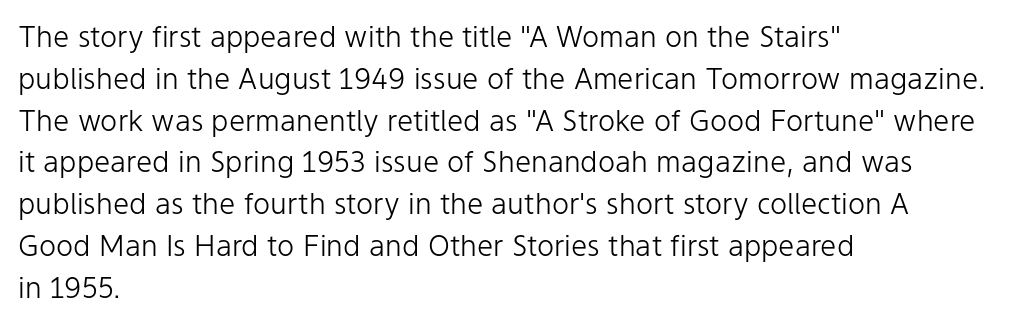
{"serif": "no", "italic": "no", "bold": "no", "weight": "light", "width": "normal", "stroke_contrast": "low", "x_height": "medium", "monospaced": "no", "underline": "no", "align": "left", "line_spacing": "normal", "line_spacing_ratio": 1.44, "letter_spacing": "normal", "letter_spacing_em": 0.0, "glyph_px": 29}
